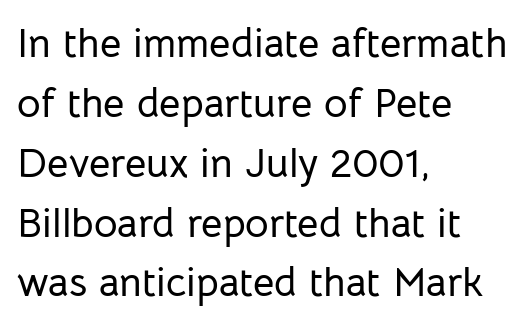
The image shows 41 px sans-serif type, upright; set left-aligned, normal line spacing (1.46x), normal letter spacing, not underlined; low stroke contrast and a medium x-height.
